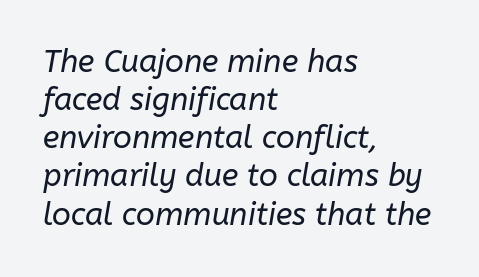
{"italic": "yes", "lean": "right", "slant_degrees": 10, "bold": "no", "weight": "regular", "width": "normal", "stroke_contrast": "low", "x_height": "medium", "monospaced": "no", "underline": "no", "align": "left", "line_spacing_ratio": 1.23, "letter_spacing": "normal", "letter_spacing_em": 0.0, "glyph_px": 31}
